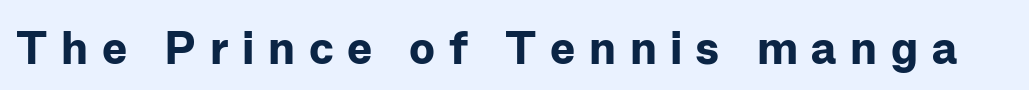
The image shows 47 px bold sans-serif type, upright; set unusually wide letter spacing (+0.29 em), not underlined; low stroke contrast and a medium x-height.
